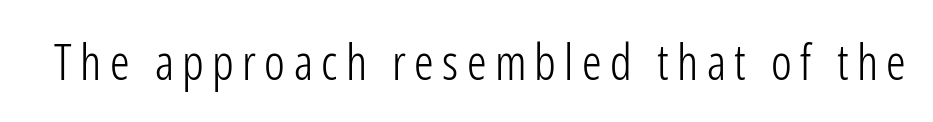
{"serif": "no", "italic": "no", "bold": "no", "weight": "light", "width": "condensed", "stroke_contrast": "low", "x_height": "medium", "monospaced": "no", "underline": "no", "glyph_px": 49}
